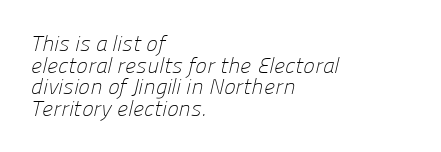
{"bold": "no", "underline": "no", "align": "left", "line_spacing": "tight", "line_spacing_ratio": 0.98, "letter_spacing": "normal", "letter_spacing_em": 0.0, "glyph_px": 22}
